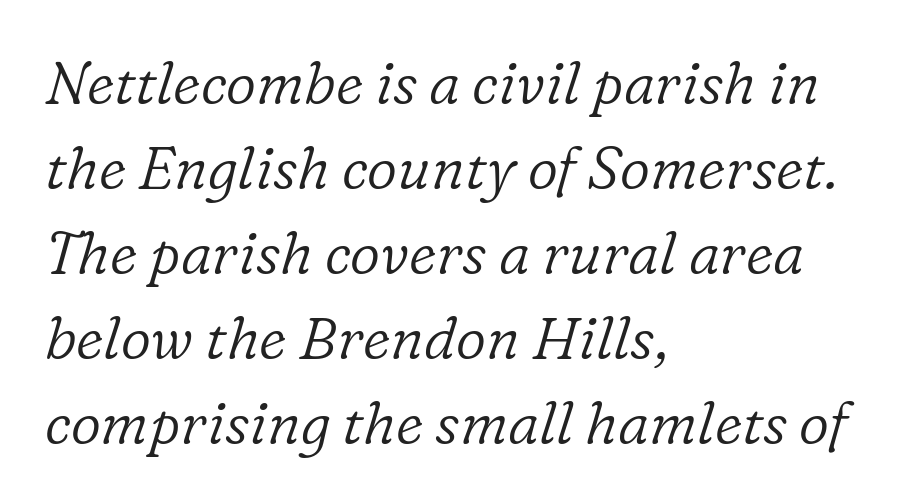
The image shows 59 px light serif type, italic (leaning right); set left-aligned, normal line spacing (1.44x), normal letter spacing, not underlined; low stroke contrast and a medium x-height.
